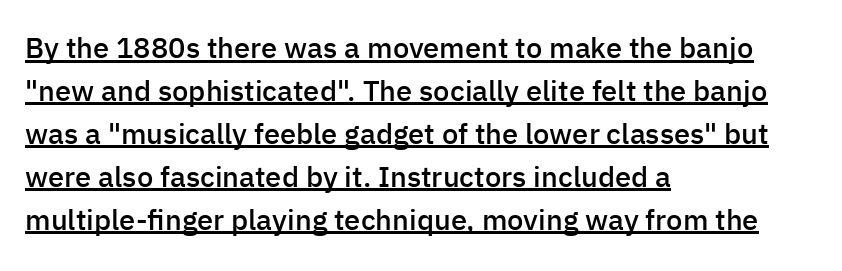
Q: Is the text bold? A: Semi-bold.
Q: Is the text italic (slanted)? A: No, it is upright.
Q: Is the typeface a serif or a sans-serif typeface? A: Sans-serif.
Q: Is the text underlined? A: Yes.
Q: How is the paragraph aligned? A: Left-aligned.
Q: Is the spacing between letters normal or unusually wide? A: Normal.
Q: Is the spacing between lines tight, normal or loose? A: Normal.
Q: Width (condensed, normal, or wide)? A: Normal.
Q: Stroke contrast? A: Low.
Q: x-height? A: Medium.
Q: Monospaced? A: No.
